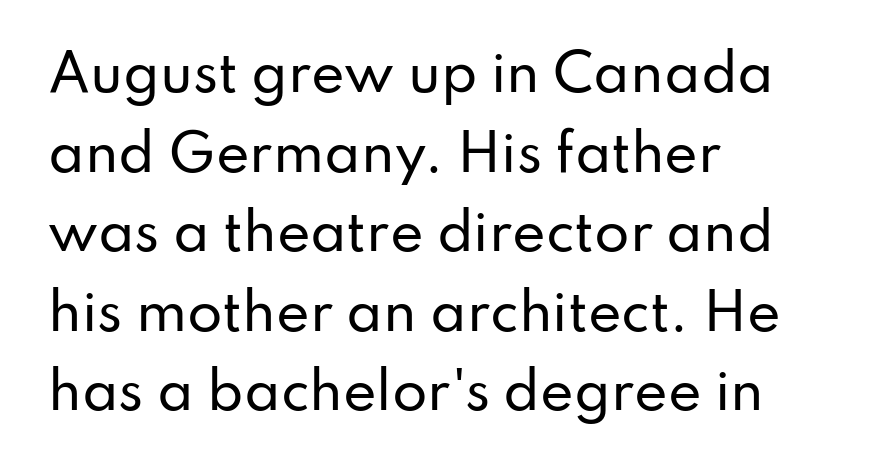
The image shows 51 px sans-serif type, upright; set left-aligned, normal line spacing (1.56x), normal letter spacing, not underlined; low stroke contrast and a small x-height.
